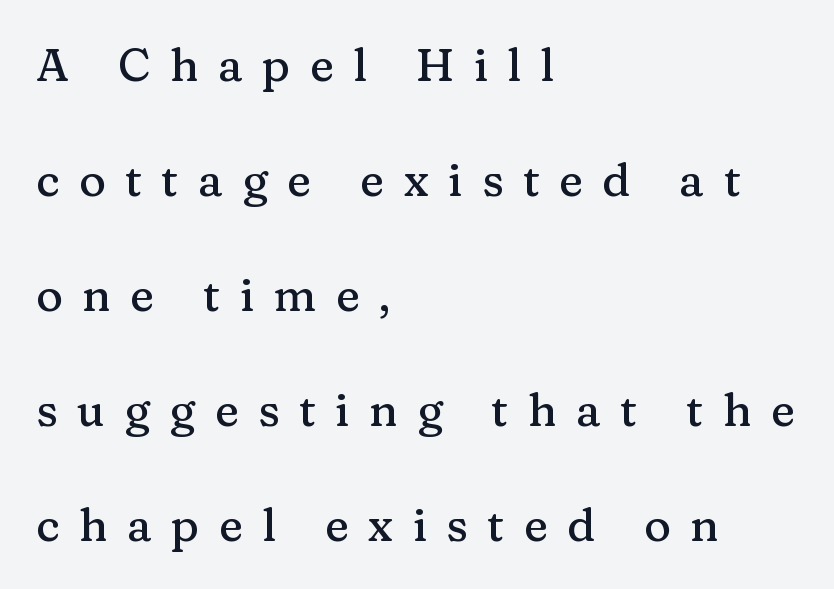
The image shows 46 px serif type, upright; set left-aligned, loose line spacing (2.5x), unusually wide letter spacing (+0.42 em), not underlined; medium stroke contrast and a medium x-height.
